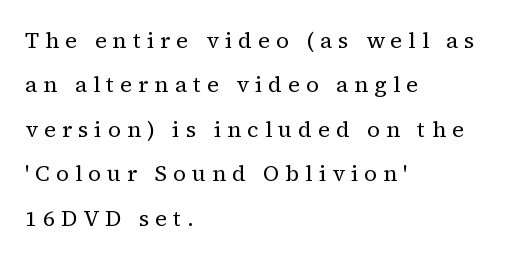
Q: Is the text bold? A: No.
Q: Is the text italic (slanted)? A: No, it is upright.
Q: Is the text underlined? A: No.
Q: How is the paragraph aligned? A: Left-aligned.
Q: Is the spacing between letters normal or unusually wide? A: Unusually wide.
Q: Is the spacing between lines tight, normal or loose? A: Loose.
